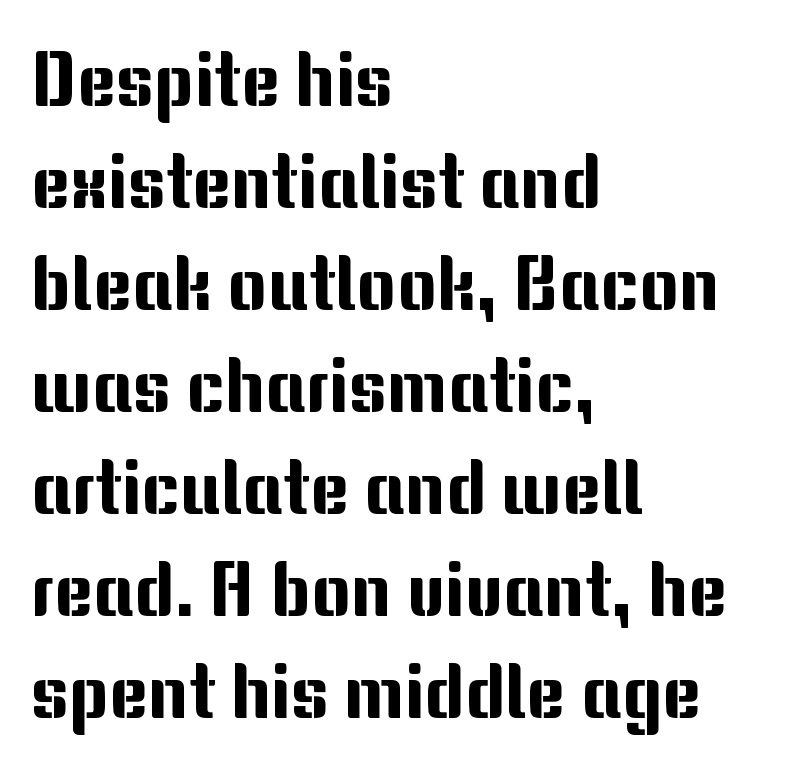
{"serif": "no", "italic": "no", "width": "normal", "stroke_contrast": "medium", "x_height": "medium", "monospaced": "no", "underline": "no", "align": "left", "line_spacing": "normal", "line_spacing_ratio": 1.36, "letter_spacing": "normal", "letter_spacing_em": 0.0, "glyph_px": 75}
